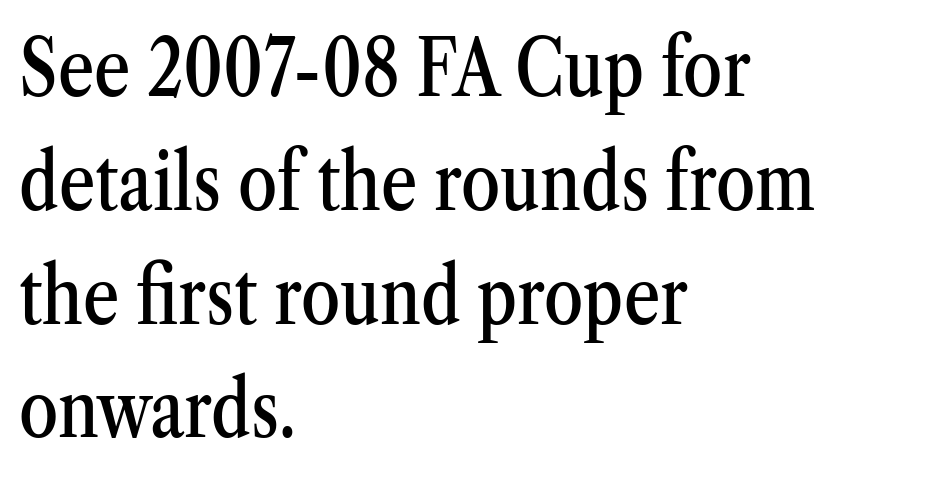
The image shows 79 px condensed serif type, upright; set left-aligned, normal line spacing (1.44x), normal letter spacing, not underlined; medium stroke contrast and a medium x-height.
